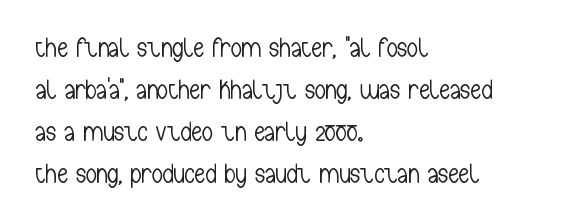
Q: Is the text bold? A: No.
Q: Is the text italic (slanted)? A: No, it is upright.
Q: Is the text underlined? A: No.
Q: How is the paragraph aligned? A: Left-aligned.
Q: Is the spacing between letters normal or unusually wide? A: Normal.
Q: Is the spacing between lines tight, normal or loose? A: Normal.
